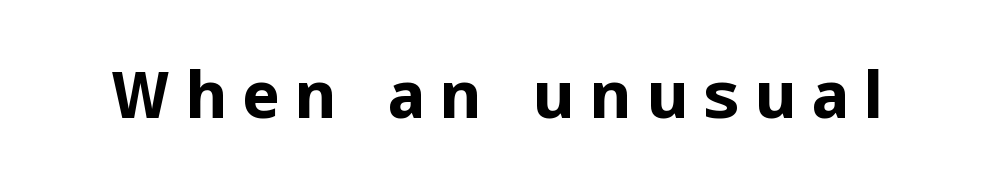
{"serif": "no", "italic": "no", "bold": "yes", "weight": "bold", "width": "normal", "stroke_contrast": "low", "x_height": "medium", "monospaced": "no", "underline": "no", "letter_spacing": "wide", "letter_spacing_em": 0.22, "glyph_px": 65}
